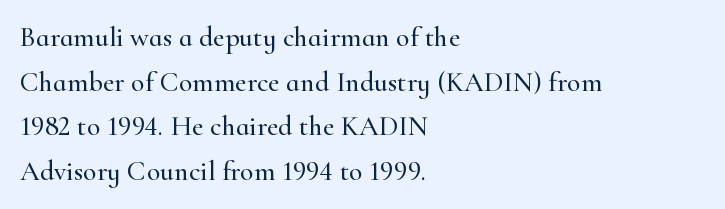
The image shows 28 px serif type, upright; set left-aligned, normal line spacing (1.59x), normal letter spacing, not underlined; high stroke contrast and a small x-height.
